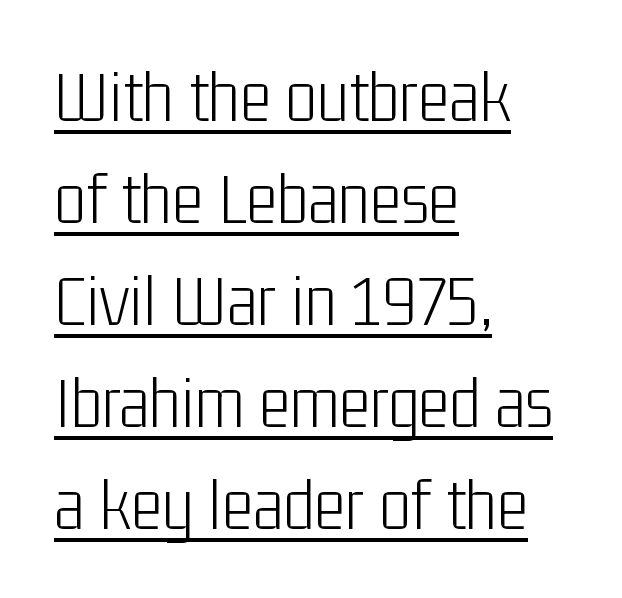
{"serif": "no", "italic": "no", "bold": "no", "weight": "light", "width": "condensed", "stroke_contrast": "low", "x_height": "medium", "monospaced": "no", "underline": "yes", "align": "left", "line_spacing": "normal", "line_spacing_ratio": 1.36, "letter_spacing": "normal", "letter_spacing_em": 0.0, "glyph_px": 75}
